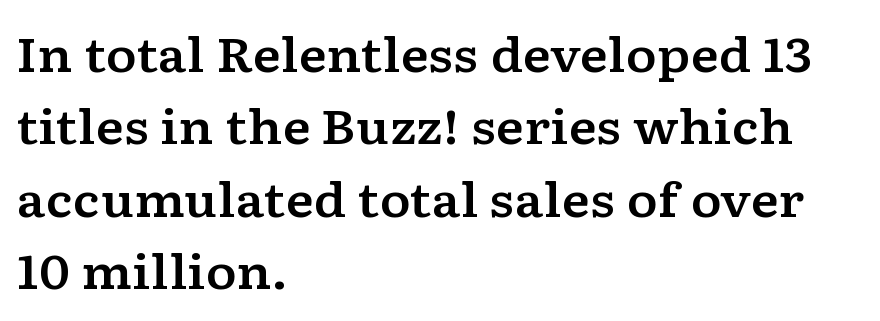
{"serif": "yes", "italic": "no", "width": "wide", "stroke_contrast": "low", "x_height": "medium", "monospaced": "no", "underline": "no", "align": "left", "line_spacing": "normal", "line_spacing_ratio": 1.54, "letter_spacing": "normal", "letter_spacing_em": 0.0, "glyph_px": 47}
